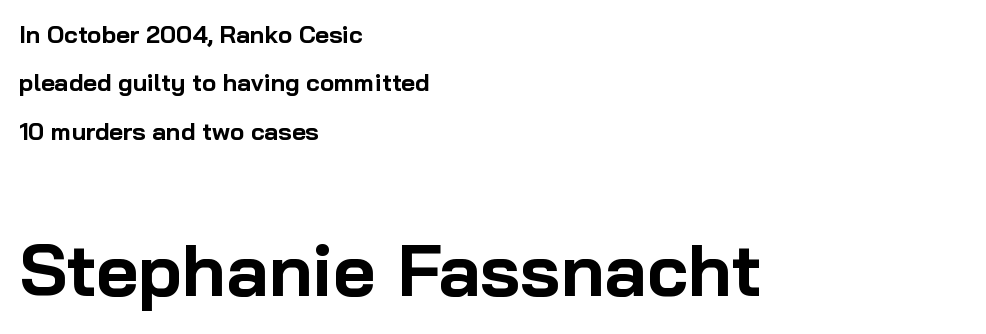
Q: Is the text bold? A: Yes.
Q: Is the text italic (slanted)? A: No, it is upright.
Q: Is the typeface a serif or a sans-serif typeface? A: Sans-serif.
Q: Is the text underlined? A: No.
Q: How is the paragraph aligned? A: Left-aligned.
Q: Is the spacing between letters normal or unusually wide? A: Normal.
Q: Is the spacing between lines tight, normal or loose? A: Loose.
Q: Which block of text is set in a larger size, the first (top) or the second (bottom)? A: The second (bottom) one.
Q: Width (condensed, normal, or wide)? A: Normal.
Q: Stroke contrast? A: Low.
Q: x-height? A: Medium.
Q: Monospaced? A: No.
